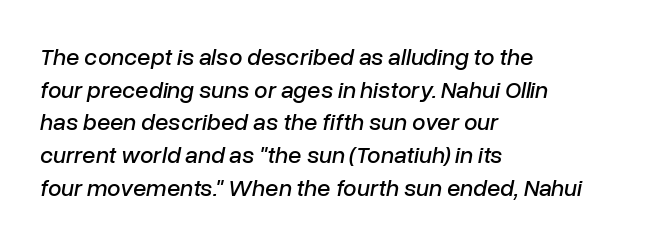
The image shows 24 px text type, italic (leaning right); set left-aligned, normal line spacing (1.36x), normal letter spacing, not underlined.
